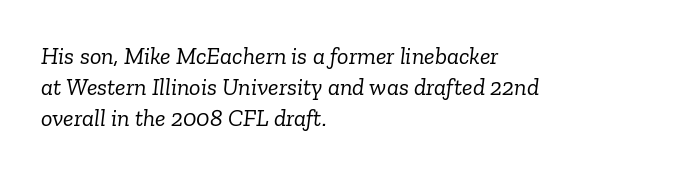
The image shows 24 px text type, italic (leaning right); set left-aligned, normal line spacing (1.3x), normal letter spacing, not underlined.
